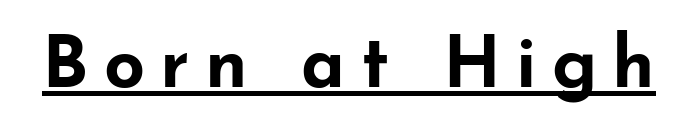
The image shows 72 px bold, wide sans-serif type, upright; set unusually wide letter spacing (+0.21 em), underlined; low stroke contrast and a small x-height.
